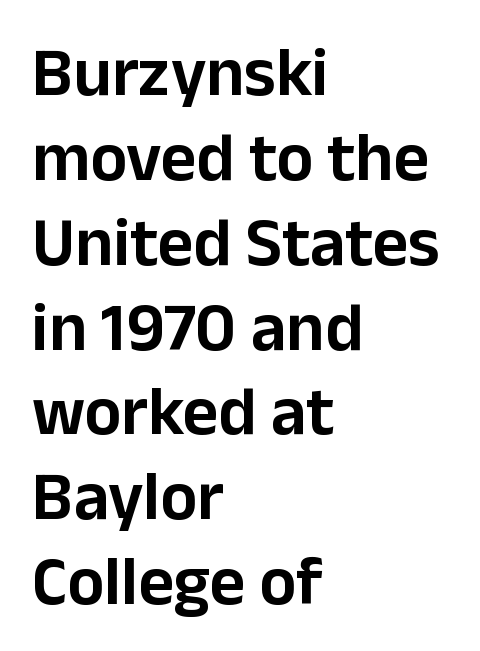
The image shows 69 px sans-serif type, upright; set left-aligned, line spacing 1.23x, normal letter spacing, not underlined; low stroke contrast and a medium x-height.
